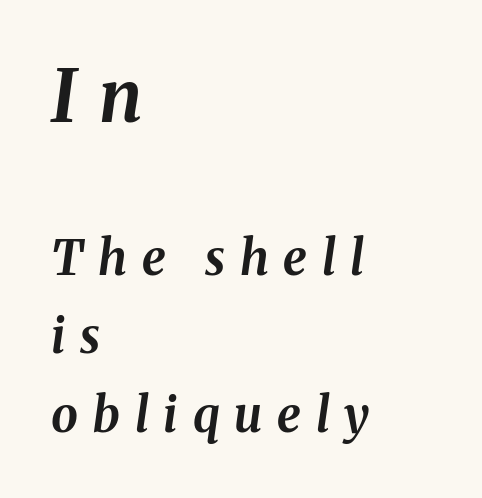
Which margin do the lines hug? The left one — the right edge is uneven. The gaps between neighbouring characters are conspicuously large. Type without underlining. A typesetter would mark this as italic.
